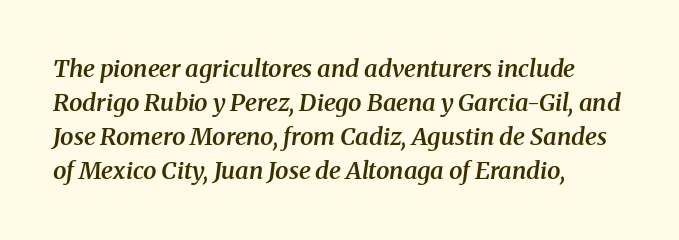
In terms of leading, this rendering sits right in the middle. Compared with ordinary roman type, these characters are visibly tilted. Look at the stroke-to-counter ratio: somewhat heavy, a semibold. The text block is weighted toward the left margin, trailing off unevenly rightward.
